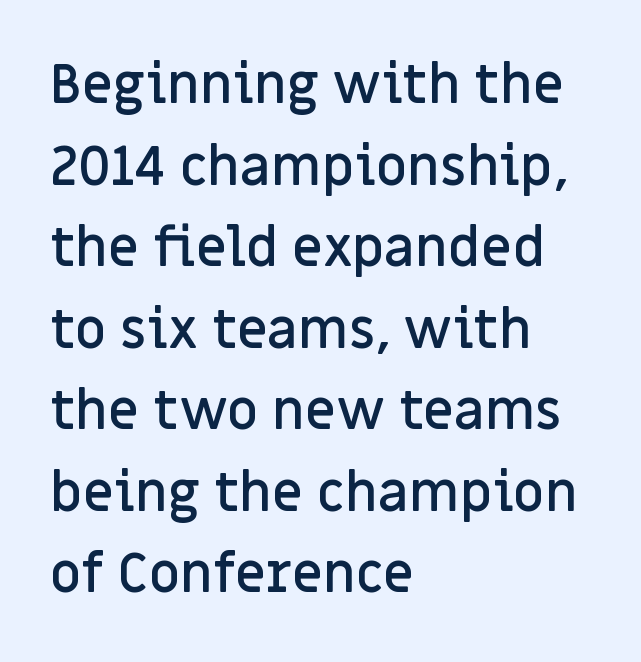
{"serif": "no", "italic": "no", "bold": "semi", "weight": "semibold", "width": "normal", "stroke_contrast": "low", "x_height": "large", "monospaced": "no", "underline": "no", "align": "left", "line_spacing": "normal", "line_spacing_ratio": 1.51, "letter_spacing": "normal", "letter_spacing_em": 0.0, "glyph_px": 54}
